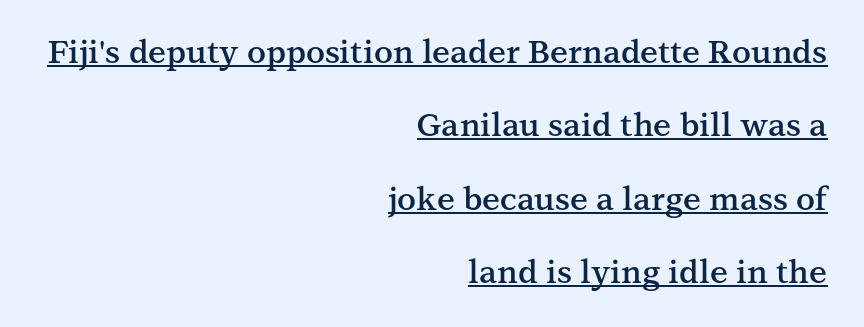
Q: Is the text bold? A: Semi-bold.
Q: Is the text italic (slanted)? A: No, it is upright.
Q: Is the typeface a serif or a sans-serif typeface? A: Serif.
Q: Is the text underlined? A: Yes.
Q: How is the paragraph aligned? A: Right-aligned.
Q: Is the spacing between letters normal or unusually wide? A: Normal.
Q: Is the spacing between lines tight, normal or loose? A: Loose.
Q: Width (condensed, normal, or wide)? A: Normal.
Q: Stroke contrast? A: Medium.
Q: x-height? A: Medium.
Q: Monospaced? A: No.
